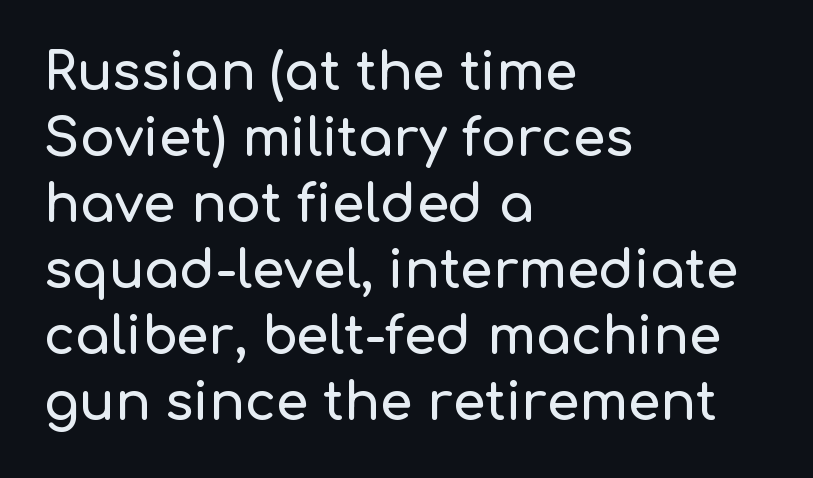
The image shows 52 px sans-serif type, upright; set left-aligned, normal line spacing (1.27x), normal letter spacing, not underlined; low stroke contrast and a medium x-height.
